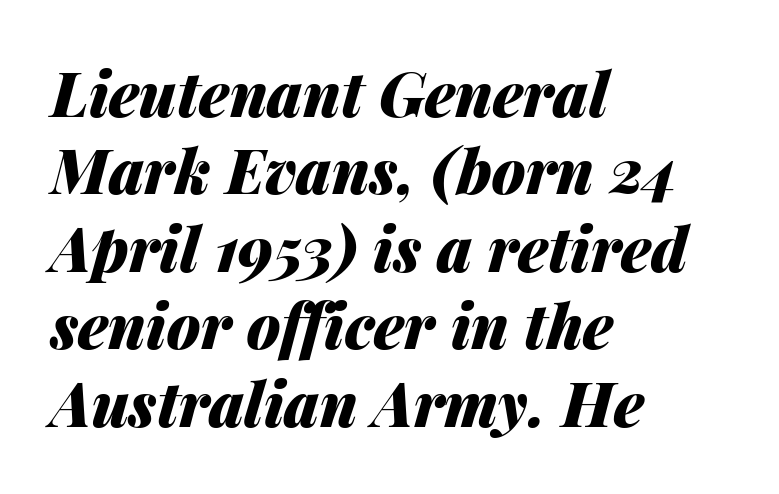
{"italic": "yes", "lean": "right", "slant_degrees": 14, "bold": "yes", "weight": "heavy", "width": "normal", "stroke_contrast": "medium", "x_height": "medium", "monospaced": "no", "underline": "no", "align": "left", "line_spacing": "normal", "line_spacing_ratio": 1.27, "letter_spacing": "normal", "letter_spacing_em": 0.0, "glyph_px": 61}
